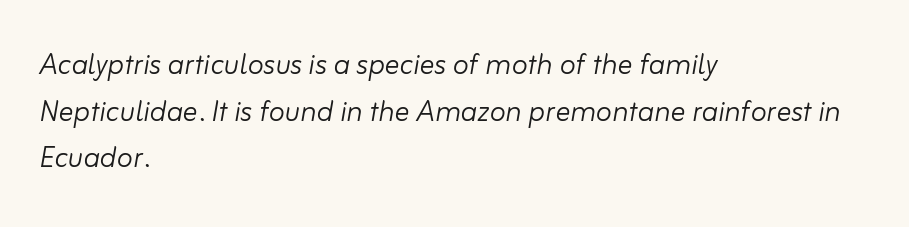
Q: Is the text bold? A: No.
Q: Is the text italic (slanted)? A: Yes, it leans right by about 10 degrees.
Q: Is the text underlined? A: No.
Q: How is the paragraph aligned? A: Left-aligned.
Q: Is the spacing between letters normal or unusually wide? A: Normal.
Q: Is the spacing between lines tight, normal or loose? A: Normal.
Q: Width (condensed, normal, or wide)? A: Normal.
Q: Stroke contrast? A: Low.
Q: x-height? A: Small.
Q: Monospaced? A: No.
